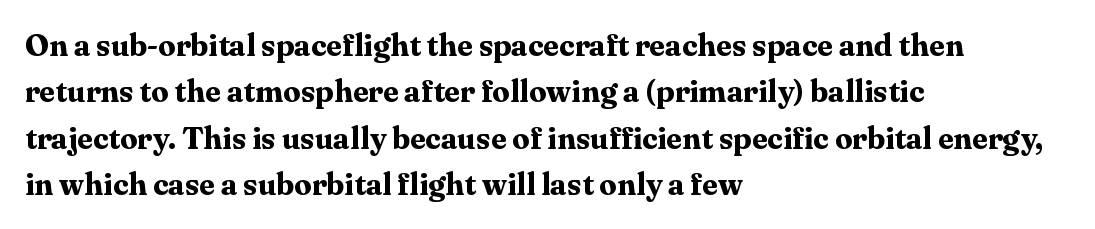
Q: Is the text bold? A: Yes.
Q: Is the text italic (slanted)? A: No, it is upright.
Q: Is the typeface a serif or a sans-serif typeface? A: Serif.
Q: Is the text underlined? A: No.
Q: How is the paragraph aligned? A: Left-aligned.
Q: Is the spacing between letters normal or unusually wide? A: Normal.
Q: Is the spacing between lines tight, normal or loose? A: Normal.
Q: Width (condensed, normal, or wide)? A: Normal.
Q: Stroke contrast? A: Medium.
Q: x-height? A: Medium.
Q: Monospaced? A: No.
